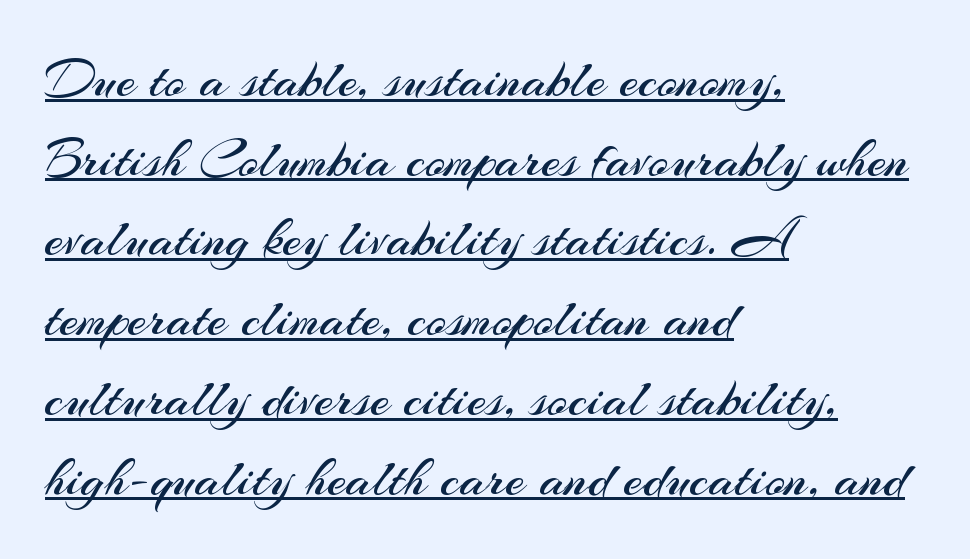
The image shows 55 px regular-weight sans-serif type; set left-aligned, normal line spacing (1.45x), normal letter spacing, underlined; medium stroke contrast and a small x-height.
